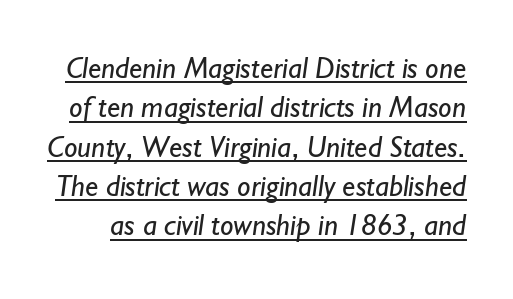
The image shows 30 px regular-weight sans-serif type; set normal line spacing (1.31x), normal letter spacing, underlined; low stroke contrast and a small x-height.
